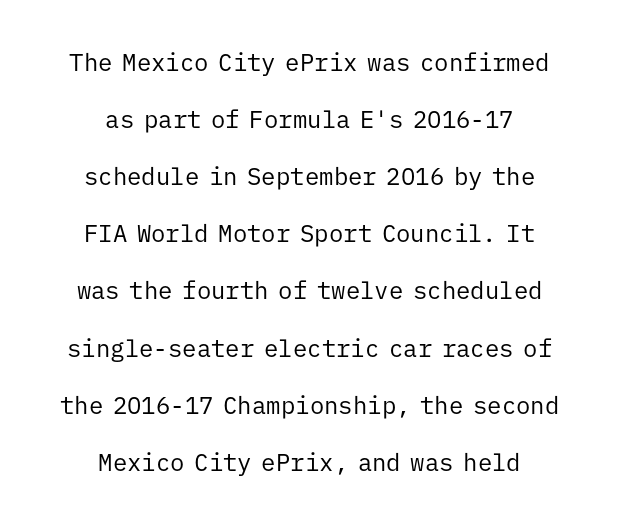
Q: Is the text bold? A: No.
Q: Is the text italic (slanted)? A: No, it is upright.
Q: Is the text underlined? A: No.
Q: How is the paragraph aligned? A: Centered.
Q: Is the spacing between letters normal or unusually wide? A: Normal.
Q: Is the spacing between lines tight, normal or loose? A: Loose.
